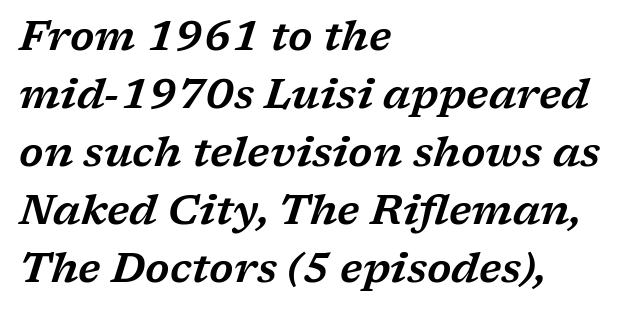
The image shows 42 px wide serif type, italic (leaning right); set left-aligned, normal line spacing (1.38x), normal letter spacing, not underlined; low stroke contrast and a medium x-height.
